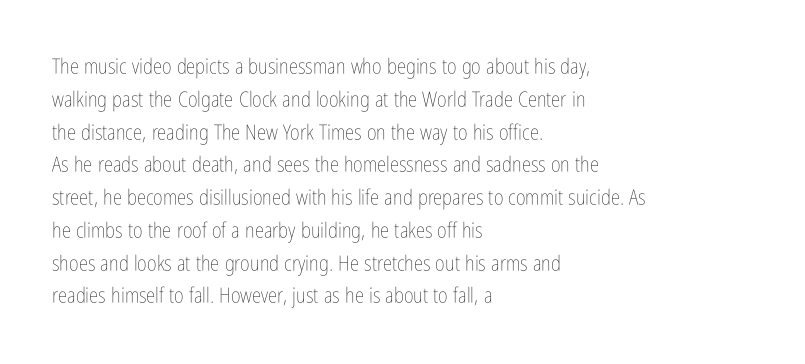
The image shows 21 px text type, upright; set left-aligned, normal line spacing (1.56x), normal letter spacing, not underlined.
